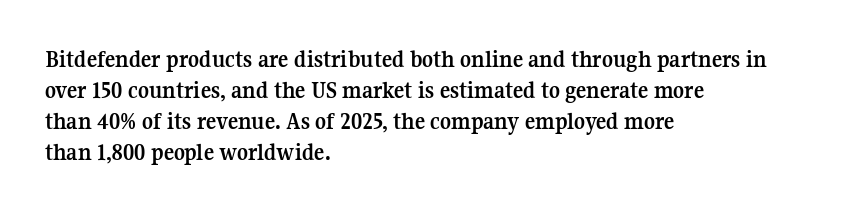
The image shows 24 px bold type, upright; set left-aligned, normal line spacing (1.29x), normal letter spacing, not underlined.
